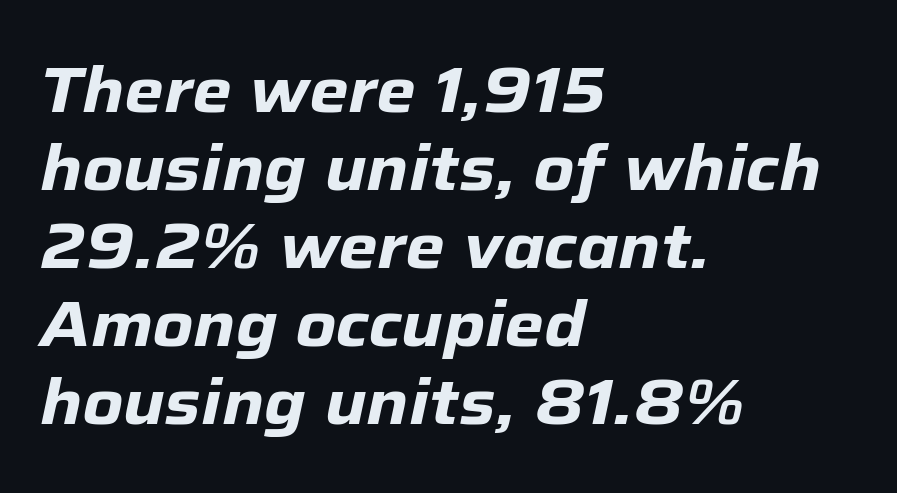
These lines were composed using italics. Standard letterfit; no display-style spreading of the glyphs. Compared with a centered layout, this one pins lines to the left instead. The characters look thick and weighty, a clear bold.
